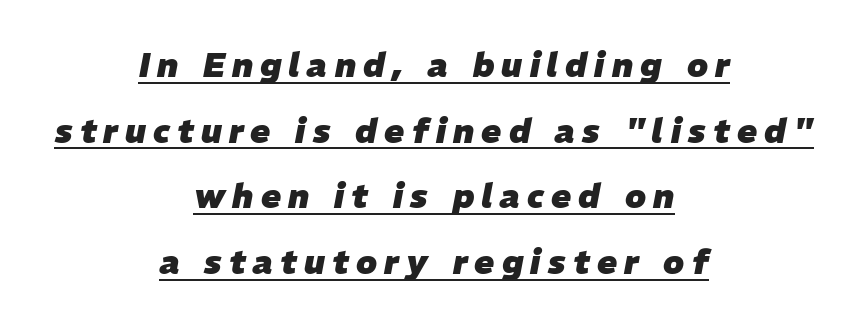
Q: Is the text bold? A: Yes.
Q: Is the text italic (slanted)? A: Yes, it leans right by about 11 degrees.
Q: Is the text underlined? A: Yes.
Q: How is the paragraph aligned? A: Centered.
Q: Is the spacing between letters normal or unusually wide? A: Unusually wide.
Q: Is the spacing between lines tight, normal or loose? A: Loose.
Q: Width (condensed, normal, or wide)? A: Normal.
Q: Stroke contrast? A: Low.
Q: x-height? A: Medium.
Q: Monospaced? A: No.
